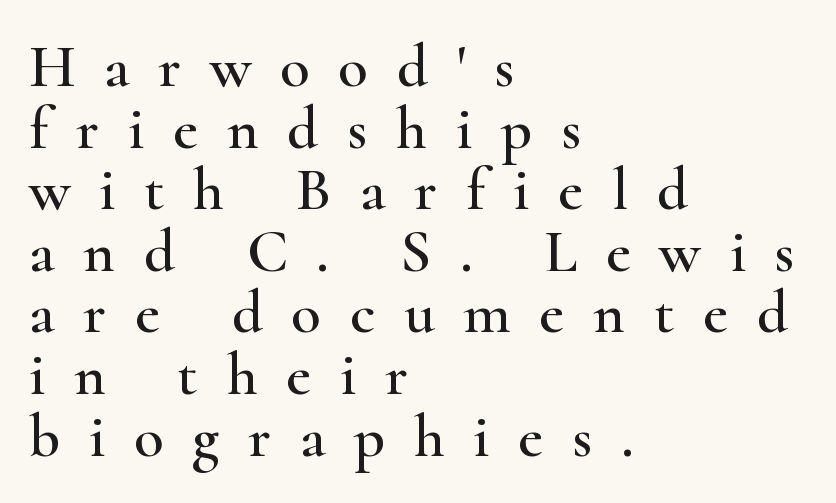
The image shows 61 px wide serif type, upright; set left-aligned, tight line spacing (1.01x), unusually wide letter spacing (+0.47 em), not underlined; high stroke contrast and a small x-height.
